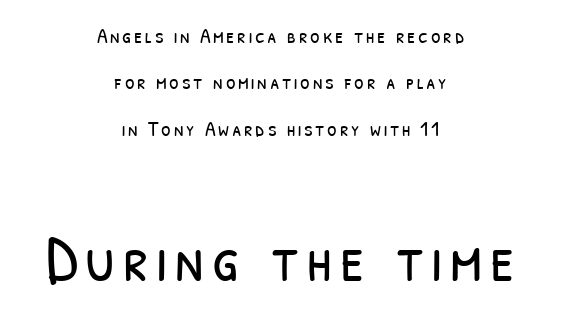
Ink coverage per letter is moderate at most. Notice the wide empty band between every row — that's loose leading. Varying glyph widths throughout — classic text-font behaviour. The text block is weighted toward neither margin, spreading evenly from the middle.
